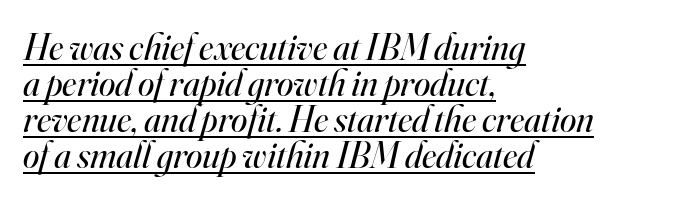
Q: Is the text bold? A: No.
Q: Is the text italic (slanted)? A: Yes, it leans right by about 16 degrees.
Q: Is the typeface a serif or a sans-serif typeface? A: Serif.
Q: Is the text underlined? A: Yes.
Q: How is the paragraph aligned? A: Left-aligned.
Q: Is the spacing between letters normal or unusually wide? A: Normal.
Q: Is the spacing between lines tight, normal or loose? A: Tight.
Q: Width (condensed, normal, or wide)? A: Normal.
Q: Stroke contrast? A: High.
Q: x-height? A: Small.
Q: Monospaced? A: No.
